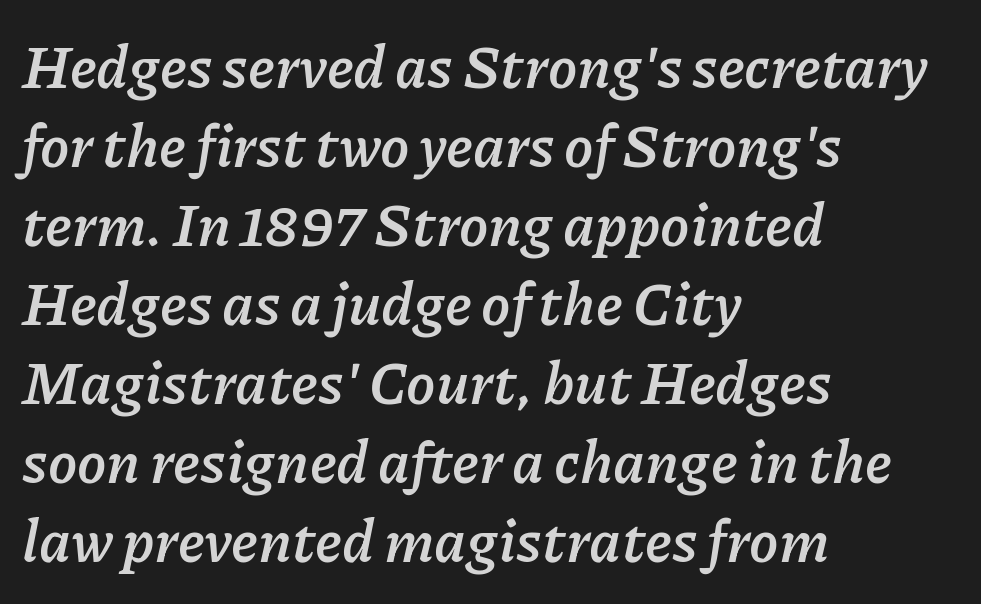
The image shows 59 px semibold type, italic (leaning right); set left-aligned, normal line spacing (1.34x), normal letter spacing, not underlined; low stroke contrast and a medium x-height.
